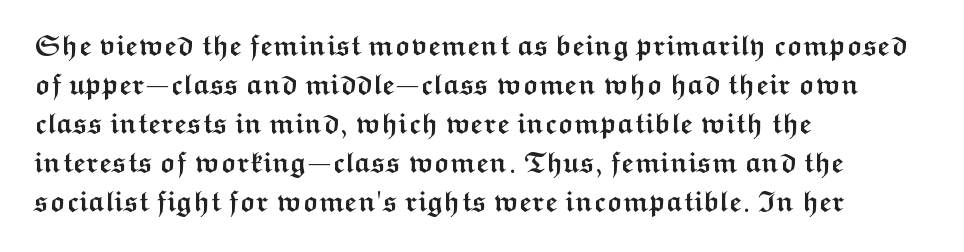
If you drew a ruler down the left edge, every line would touch it. Posture: straight, roman, zero tilt. Typographic density is high because the face is bold. In terms of letterform style, serifs are entirely absent. Honestly, the letter spacing is just normal — you wouldn't notice it. Anything drawn beneath the words? Only blank space.
